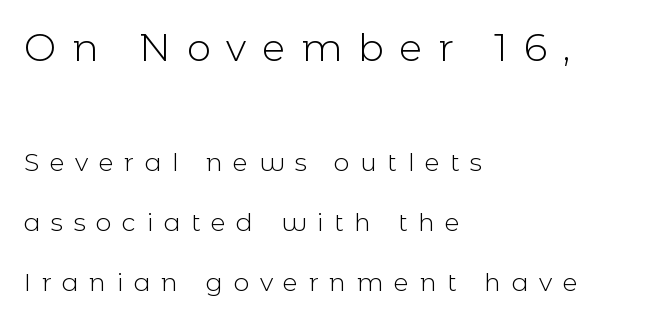
Regarding leading, the lines here are spaced well apart. Left-aligned paragraph, ragged on the right. The face used here appears at its bigger size in the upper chunk. It's the straight-up-and-down kind of type. Looks like regular typesetting: each glyph gets only the width it needs. Unlike a traditional serif, this face leaves its strokes unadorned.
